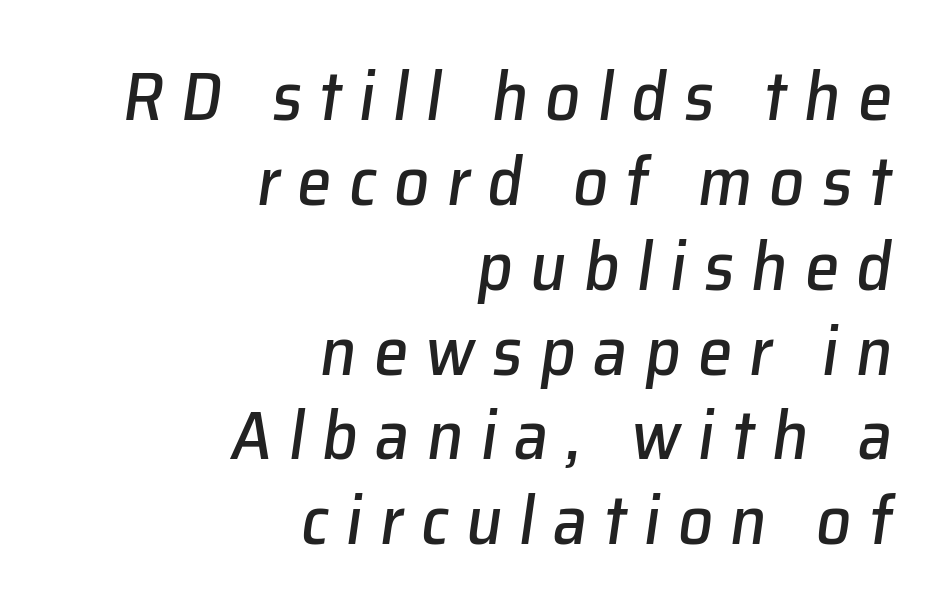
These lines were composed using italics. Proportional: the letters do not fall into vertical columns. Tracking here is generous; glyphs stand well apart from one another. The glyphs are unaccompanied by any horizontal stroke below them. Leftover space on each line is placed entirely before the opening word.
